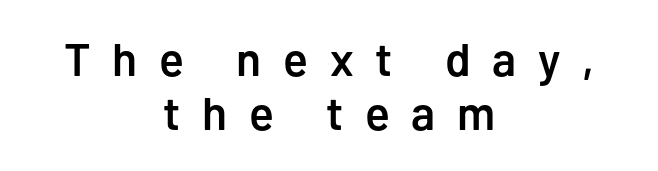
Q: Is the text bold? A: Semi-bold.
Q: Is the text italic (slanted)? A: No, it is upright.
Q: Is the typeface a serif or a sans-serif typeface? A: Sans-serif.
Q: Is the text underlined? A: No.
Q: How is the paragraph aligned? A: Centered.
Q: Is the spacing between letters normal or unusually wide? A: Unusually wide.
Q: Width (condensed, normal, or wide)? A: Normal.
Q: Stroke contrast? A: Low.
Q: x-height? A: Medium.
Q: Monospaced? A: No.
